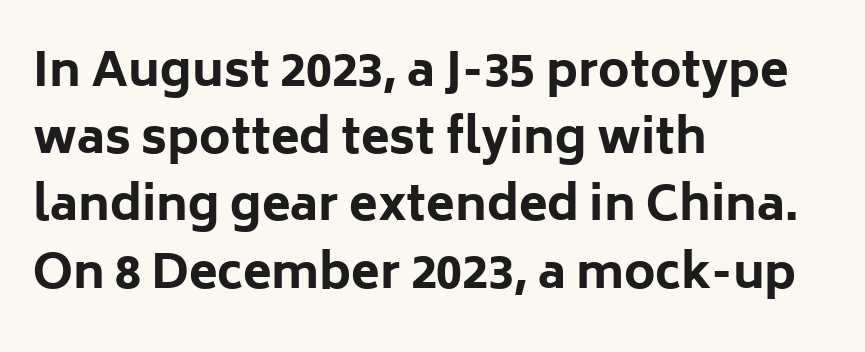
The image shows 47 px bold sans-serif type, upright; set left-aligned, normal line spacing (1.43x), normal letter spacing, not underlined; low stroke contrast and a medium x-height.
